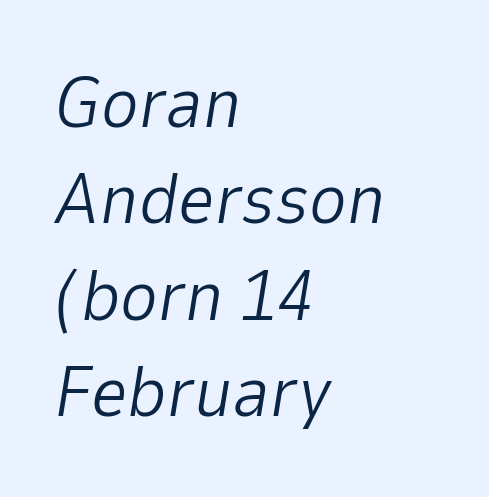
{"italic": "yes", "lean": "right", "slant_degrees": 9, "bold": "no", "weight": "light", "width": "normal", "stroke_contrast": "low", "x_height": "medium", "monospaced": "no", "underline": "no", "align": "left", "line_spacing": "normal", "line_spacing_ratio": 1.34, "letter_spacing": "normal", "letter_spacing_em": 0.0, "glyph_px": 72}
